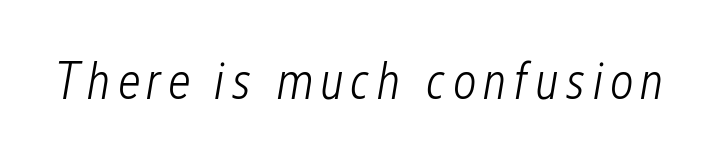
The image shows 52 px light, condensed type, italic (leaning right); set not underlined; low stroke contrast and a medium x-height.
